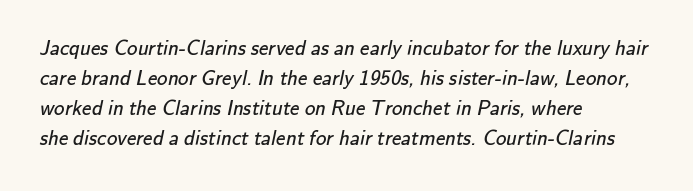
The image shows 21 px text type; set left-aligned, normal line spacing (1.43x), normal letter spacing, not underlined.
